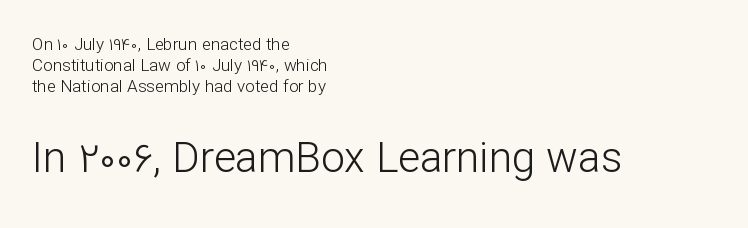
{"serif": "no", "italic": "no", "bold": "no", "weight": "light", "width": "normal", "stroke_contrast": "low", "x_height": "medium", "monospaced": "no", "underline": "no", "align": "left", "line_spacing_ratio": 1.23, "letter_spacing": "normal", "letter_spacing_em": 0.0, "larger_block": "second", "size_ratio": 2.47, "glyph_px": 42}
